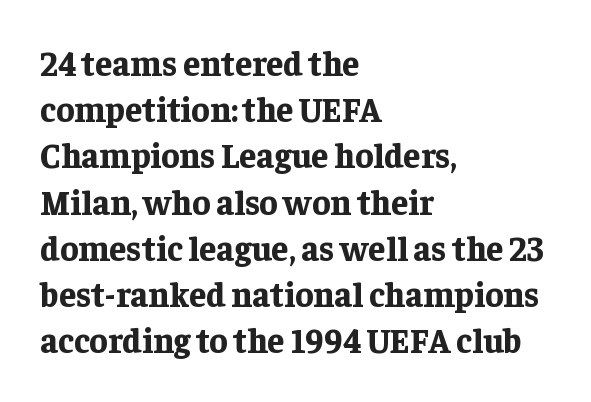
The image shows 34 px bold serif type, upright; set left-aligned, normal line spacing (1.36x), normal letter spacing, not underlined; low stroke contrast and a medium x-height.
